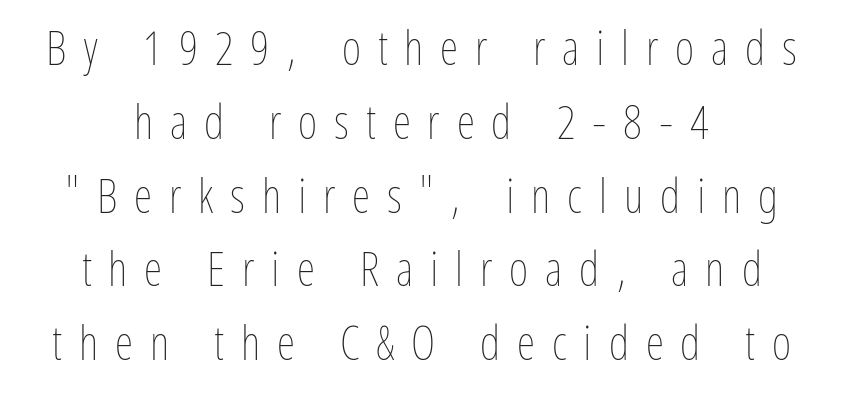
How would I describe the line gaps? Plain and ordinary. Tracking here is generous; glyphs stand well apart from one another. Spacing verdict: proportional, widths tailored to each character. Italic? Not at all — the glyphs are vertical. The rendering positions every line midway between the sides. Descender tails drop into unmarked territory.
